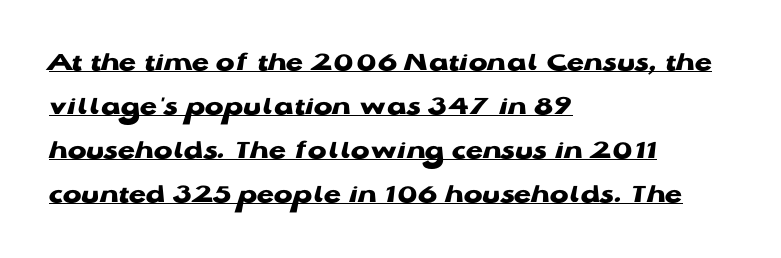
{"serif": "no", "italic": "no", "bold": "yes", "weight": "heavy", "width": "wide", "stroke_contrast": "low", "x_height": "medium", "monospaced": "no", "underline": "yes", "align": "left", "line_spacing": "normal", "line_spacing_ratio": 1.57, "letter_spacing": "normal", "letter_spacing_em": 0.0, "glyph_px": 28}
